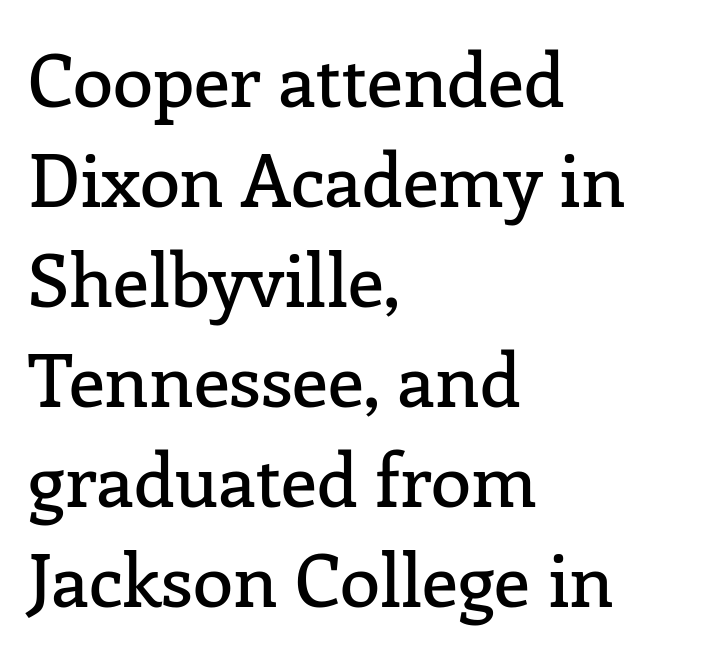
Tracking value appears to be zero — textbook default spacing. Anything drawn beneath the words? Only blank space. Horizontal bands of white between lines are of average thickness. Casual observation: everything's shoved over to the left. In terms of posture, this sample is upright.
